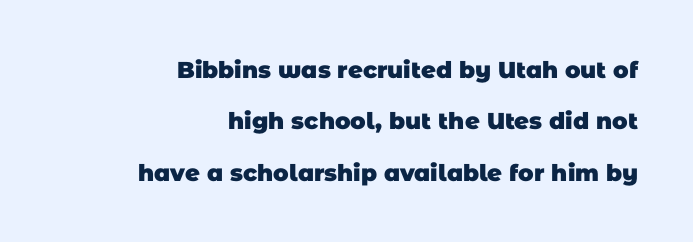
Q: Is the text bold? A: Yes.
Q: Is the text underlined? A: No.
Q: How is the paragraph aligned? A: Right-aligned.
Q: Is the spacing between letters normal or unusually wide? A: Normal.
Q: Is the spacing between lines tight, normal or loose? A: Loose.
